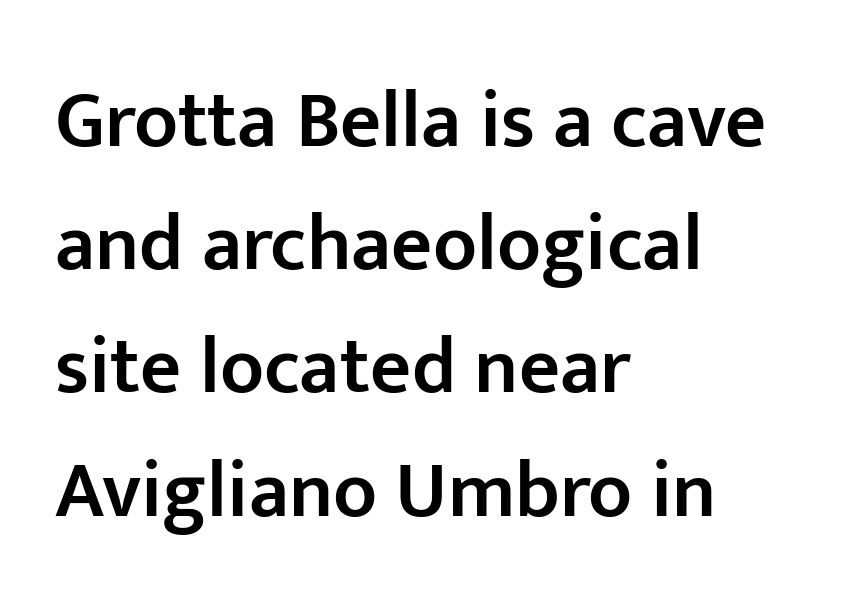
This sample has the flowing, uneven cadence of proportional lettering. Set as a demibold, roughly 600 on the weight scale. Words appear dense and cohesive because spacing is normal. Every stem runs plumb, perpendicular to the baseline.
